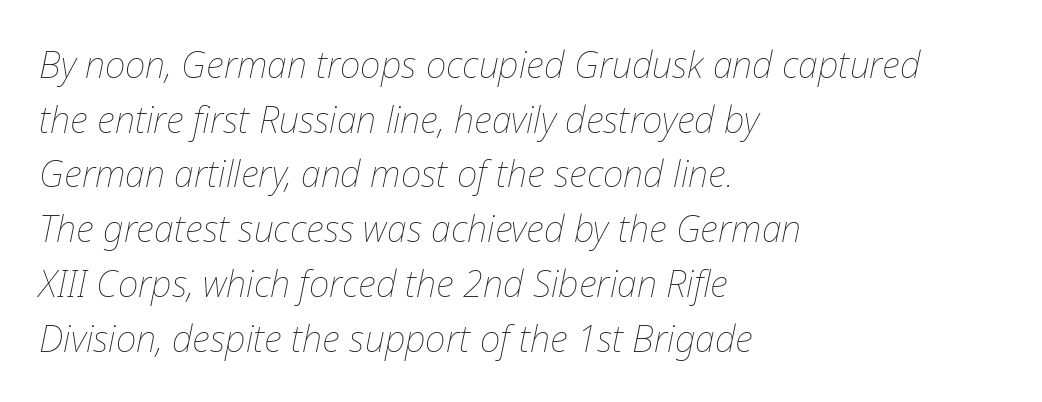
Proportional: the letters do not fall into vertical columns. The typesetter chose a ragged-right arrangement here. The face used here has a pronounced slope to its letters. Notice how descenders clear the ascenders below comfortably — that's standard leading. Caption: standard tracking, unaltered. Is this a heavy cut? Hardly; it is regular or lighter.
